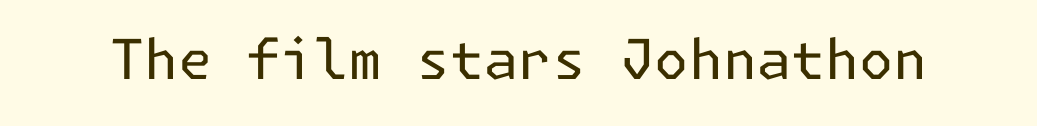
Q: Is the text bold? A: No.
Q: Is the text italic (slanted)? A: No, it is upright.
Q: Is the typeface a serif or a sans-serif typeface? A: Sans-serif.
Q: Is the text underlined? A: No.
Q: Is the spacing between letters normal or unusually wide? A: Normal.
Q: Width (condensed, normal, or wide)? A: Normal.
Q: Stroke contrast? A: Low.
Q: x-height? A: Medium.
